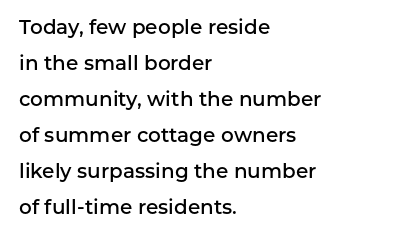
These lines were composed using upright roman letters. Visually the block forms a straight wall on the left and a jagged coastline on the right. Each row of text sits above clean, open space. Slightly chunky letters — semibold, I'd say, not full bold. Each word holds together tightly as a unit, with standard inter-letter gaps.
